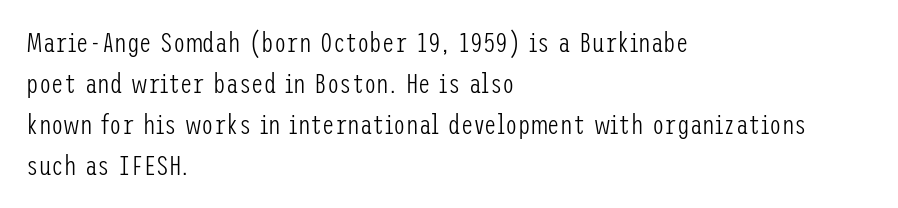
{"serif": "no", "italic": "no", "bold": "no", "weight": "light", "width": "condensed", "stroke_contrast": "low", "x_height": "medium", "underline": "no", "align": "left", "line_spacing": "normal", "line_spacing_ratio": 1.46, "letter_spacing": "normal", "letter_spacing_em": 0.0, "glyph_px": 28}
